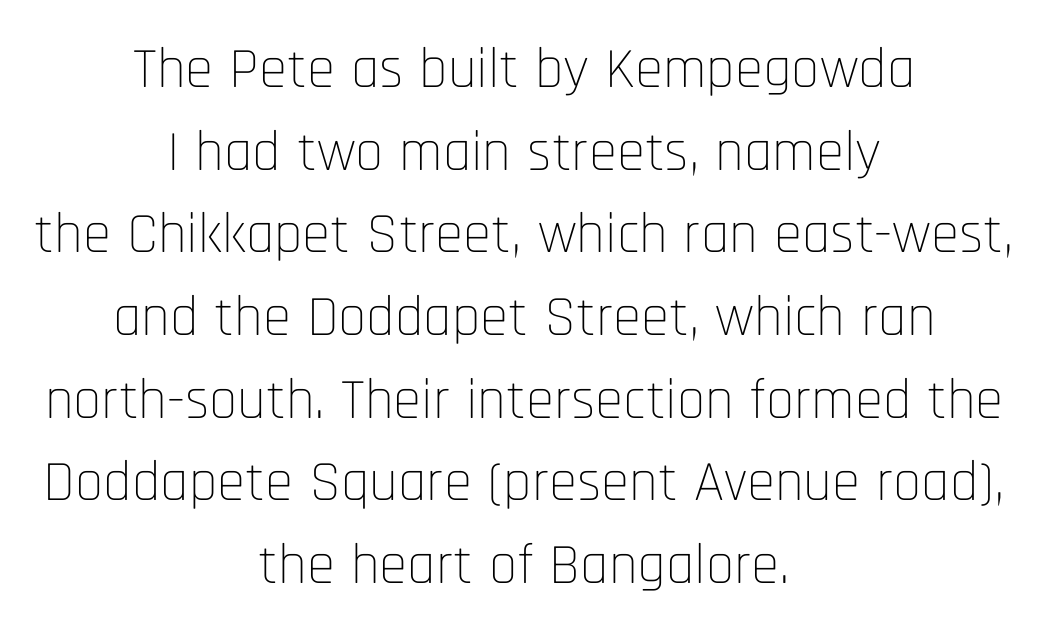
The image shows 57 px thin, condensed sans-serif type, upright; set centered, normal line spacing (1.45x), normal letter spacing, not underlined; low stroke contrast and a large x-height.
